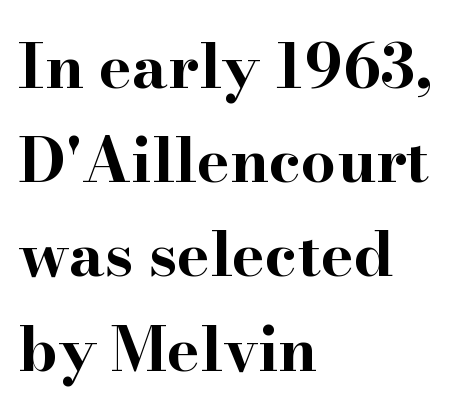
The image shows 62 px bold, wide serif type, upright; set left-aligned, normal line spacing (1.52x), normal letter spacing, not underlined; high stroke contrast and a small x-height.
